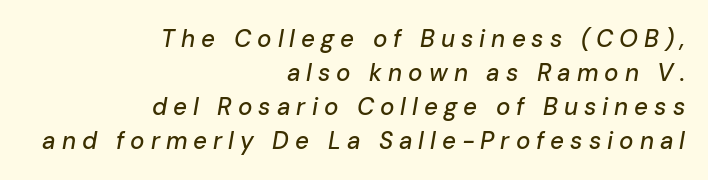
{"italic": "yes", "lean": "right", "slant_degrees": 10, "underline": "no", "align": "right", "line_spacing": "normal", "line_spacing_ratio": 1.41, "letter_spacing": "wide", "letter_spacing_em": 0.25, "glyph_px": 24}
